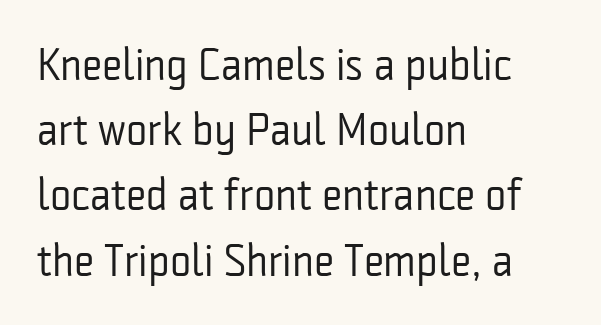
The image shows 45 px regular-weight, condensed sans-serif type, upright; set left-aligned, normal line spacing (1.45x), normal letter spacing, not underlined; low stroke contrast and a medium x-height.
